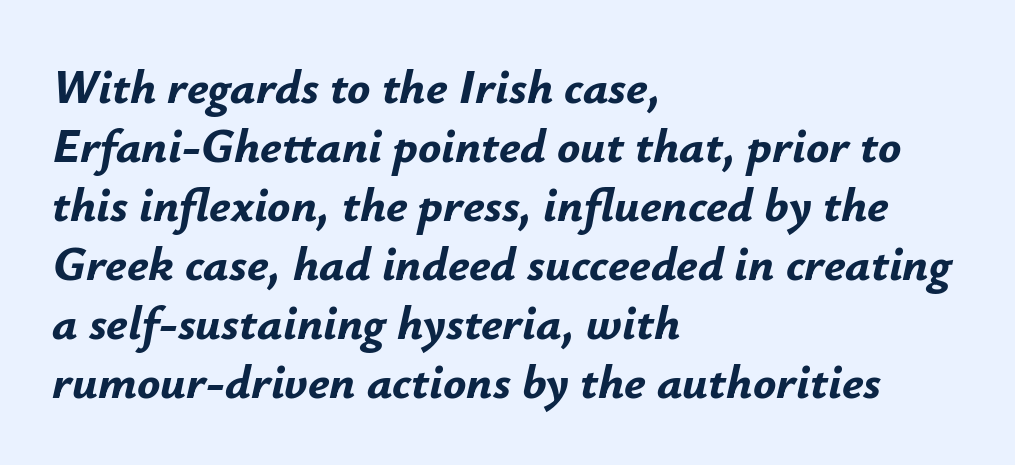
Q: Is the text bold? A: Yes.
Q: Is the text italic (slanted)? A: Yes, it leans right by about 12 degrees.
Q: Is the text underlined? A: No.
Q: How is the paragraph aligned? A: Left-aligned.
Q: Is the spacing between letters normal or unusually wide? A: Normal.
Q: Width (condensed, normal, or wide)? A: Normal.
Q: Stroke contrast? A: Low.
Q: x-height? A: Small.
Q: Monospaced? A: No.
